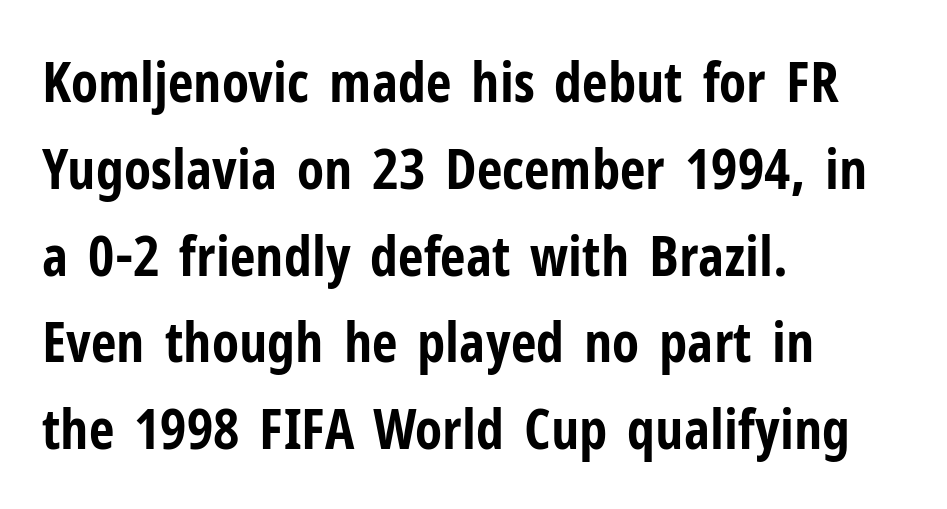
Q: Is the text bold? A: Yes.
Q: Is the text italic (slanted)? A: No, it is upright.
Q: Is the typeface a serif or a sans-serif typeface? A: Sans-serif.
Q: Is the text underlined? A: No.
Q: How is the paragraph aligned? A: Left-aligned.
Q: Is the spacing between letters normal or unusually wide? A: Normal.
Q: Is the spacing between lines tight, normal or loose? A: Normal.
Q: Width (condensed, normal, or wide)? A: Condensed.
Q: Stroke contrast? A: Low.
Q: x-height? A: Medium.
Q: Monospaced? A: No.
